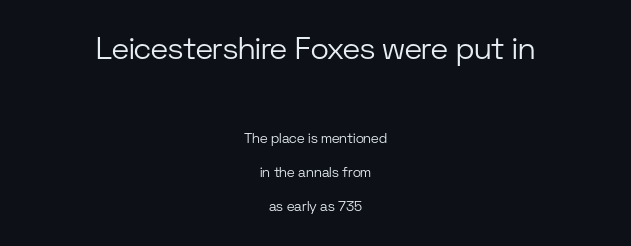
{"serif": "no", "italic": "no", "bold": "no", "weight": "light", "width": "normal", "stroke_contrast": "low", "x_height": "medium", "monospaced": "no", "underline": "no", "align": "center", "line_spacing": "loose", "line_spacing_ratio": 2.43, "letter_spacing": "normal", "letter_spacing_em": 0.0, "larger_block": "first", "size_ratio": 2.21, "glyph_px": 31}
